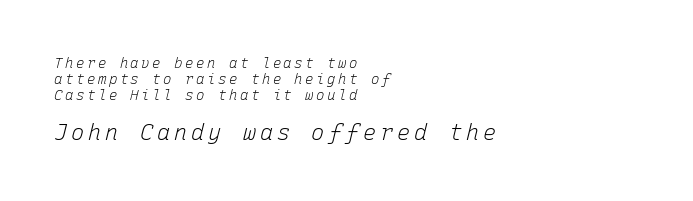
The passage shown leans; its letterforms are oblique. Block two is the big one; block one sits smaller above it. Is this a heavy cut? Hardly; it is regular or lighter. Closely set lines give the paragraph a compact silhouette.
